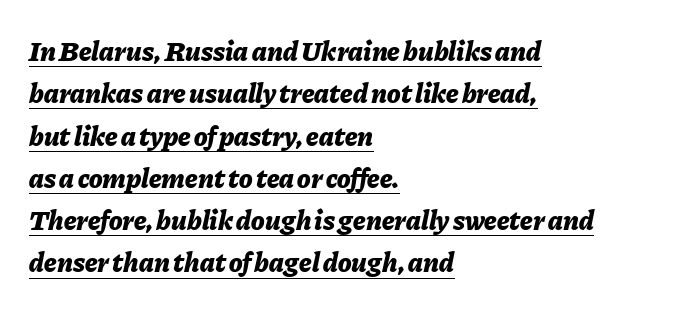
{"italic": "yes", "lean": "right", "slant_degrees": 11, "bold": "yes", "weight": "bold", "width": "normal", "stroke_contrast": "low", "x_height": "medium", "monospaced": "no", "underline": "yes", "align": "left", "line_spacing": "normal", "line_spacing_ratio": 1.51, "letter_spacing": "normal", "letter_spacing_em": 0.0, "glyph_px": 28}
